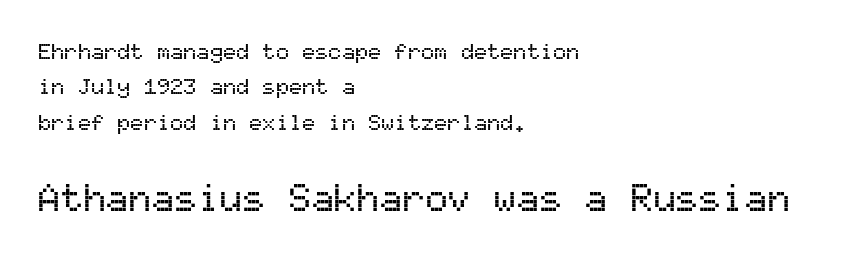
The image shows 38 px sans-serif type, upright, monospaced; set left-aligned, normal line spacing (1.61x), normal letter spacing, not underlined; the second (bottom) block is 1.73x larger; medium stroke contrast and a medium x-height.
